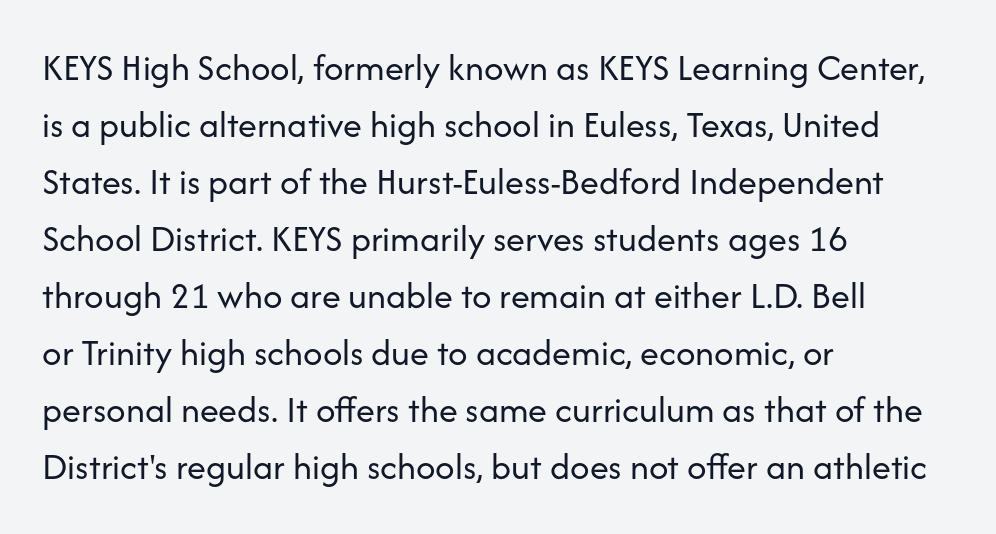
{"serif": "no", "italic": "no", "bold": "no", "weight": "regular", "width": "normal", "stroke_contrast": "low", "x_height": "medium", "monospaced": "no", "underline": "no", "align": "left", "line_spacing": "normal", "line_spacing_ratio": 1.5, "letter_spacing": "normal", "letter_spacing_em": 0.0, "glyph_px": 38}
